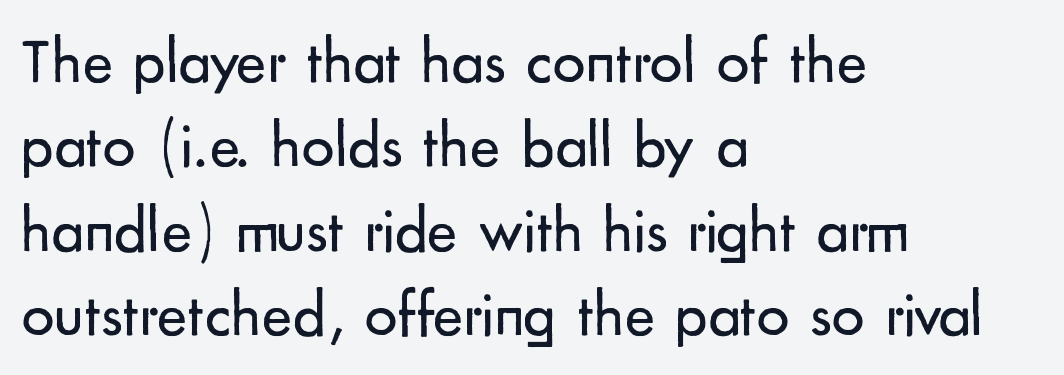
The image shows 65 px regular-weight sans-serif type, upright; set left-aligned, normal line spacing (1.3x), normal letter spacing, not underlined; low stroke contrast and a small x-height.
